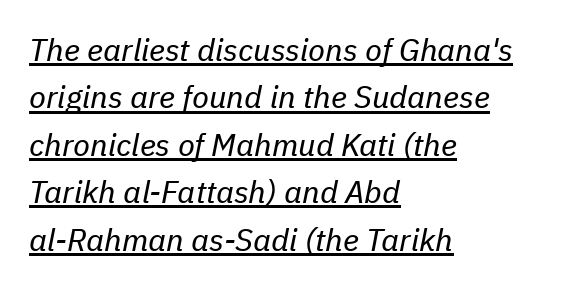
Q: Is the text bold? A: No.
Q: Is the text italic (slanted)? A: Yes, it leans right by about 11 degrees.
Q: Is the text underlined? A: Yes.
Q: How is the paragraph aligned? A: Left-aligned.
Q: Is the spacing between letters normal or unusually wide? A: Normal.
Q: Is the spacing between lines tight, normal or loose? A: Normal.
Q: Width (condensed, normal, or wide)? A: Normal.
Q: Stroke contrast? A: Low.
Q: x-height? A: Medium.
Q: Monospaced? A: No.
